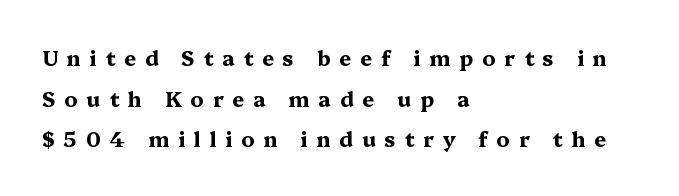
{"italic": "no", "bold": "yes", "underline": "no", "align": "left", "line_spacing": "loose", "line_spacing_ratio": 1.94, "letter_spacing": "wide", "letter_spacing_em": 0.42, "glyph_px": 21}
